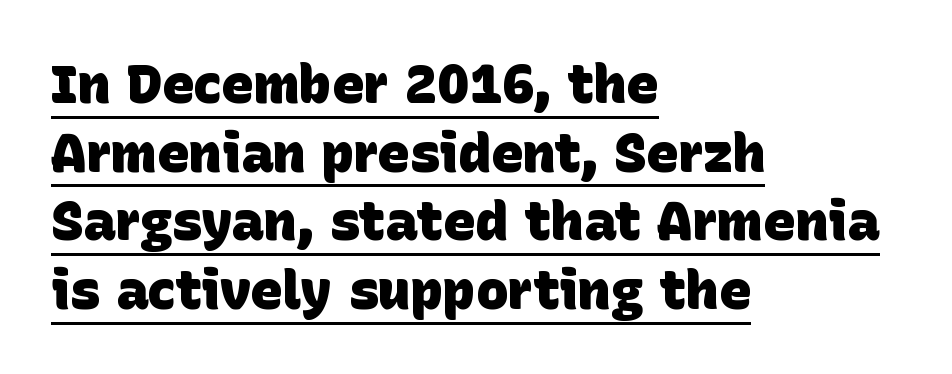
The image shows 54 px heavy sans-serif type; set left-aligned, normal line spacing (1.27x), normal letter spacing, underlined; low stroke contrast and a large x-height.
